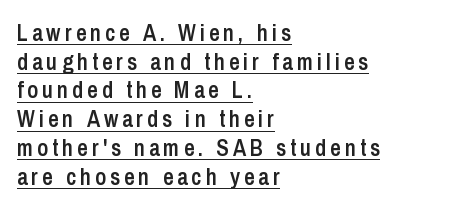
{"italic": "no", "bold": "semi", "underline": "yes", "align": "left", "line_spacing": "normal", "line_spacing_ratio": 1.25, "glyph_px": 23}
